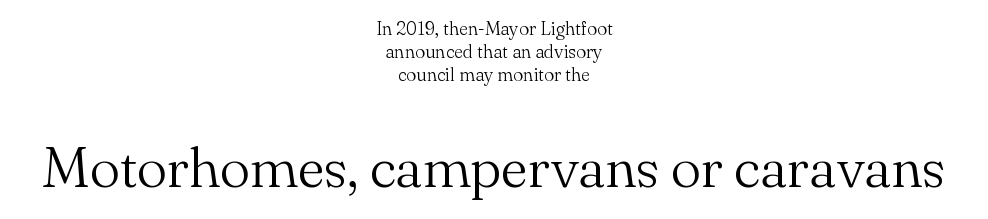
{"serif": "yes", "italic": "no", "bold": "no", "weight": "light", "width": "normal", "stroke_contrast": "medium", "x_height": "small", "monospaced": "no", "underline": "no", "align": "center", "line_spacing_ratio": 1.22, "letter_spacing": "normal", "letter_spacing_em": 0.0, "larger_block": "second", "size_ratio": 3.0, "glyph_px": 57}
